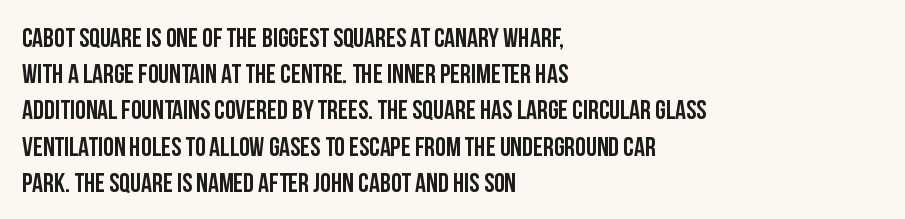
Q: Is the text italic (slanted)? A: No, it is upright.
Q: Is the text underlined? A: No.
Q: How is the paragraph aligned? A: Left-aligned.
Q: Is the spacing between letters normal or unusually wide? A: Normal.
Q: Is the spacing between lines tight, normal or loose? A: Normal.
